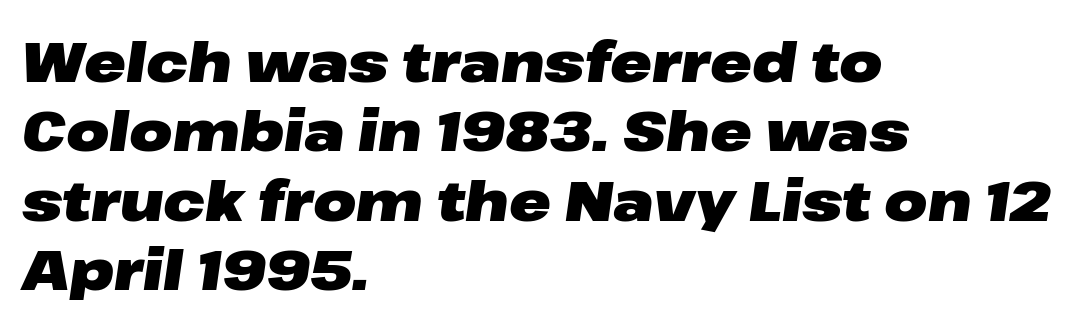
The glyphs look as if they've been sheared to an angle. Characters follow at the spacing the type designer built in. Descenders hang freely into open space. Set as a true bold cut, around the 700 mark. This sample is left-justified, so line endings fall wherever the words run out.
